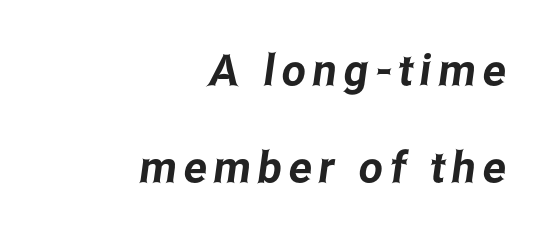
This block would shrink considerably if given ordinary leading; it's expanded now. Each letter keeps its own natural width here, so spacing adapts to shape. Quick note: underline off. Which margin do the lines hug? The right one — the left edge is uneven. Note: no serifs on the glyphs.
